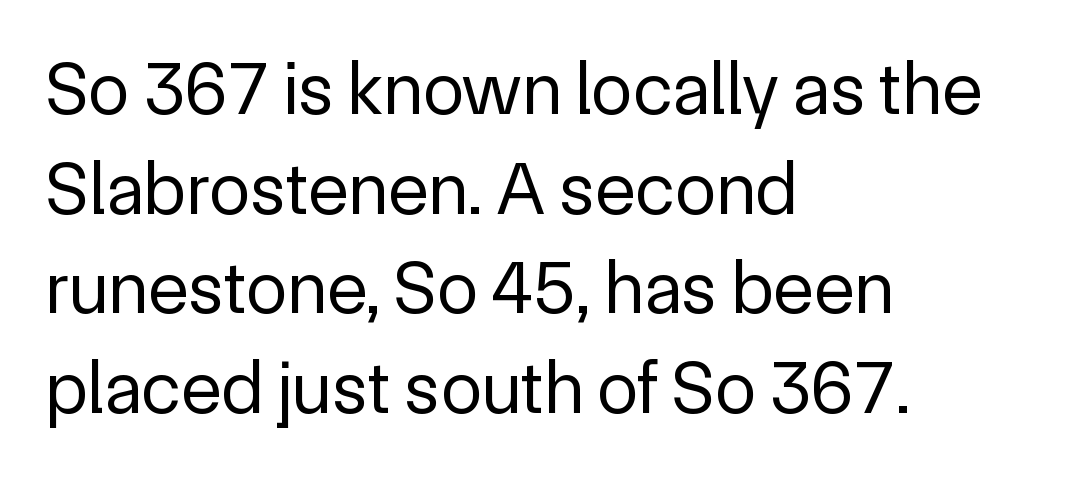
Q: Is the text bold? A: No.
Q: Is the text italic (slanted)? A: No, it is upright.
Q: Is the typeface a serif or a sans-serif typeface? A: Sans-serif.
Q: Is the text underlined? A: No.
Q: How is the paragraph aligned? A: Left-aligned.
Q: Is the spacing between letters normal or unusually wide? A: Normal.
Q: Is the spacing between lines tight, normal or loose? A: Normal.
Q: Width (condensed, normal, or wide)? A: Normal.
Q: x-height? A: Medium.
Q: Monospaced? A: No.
